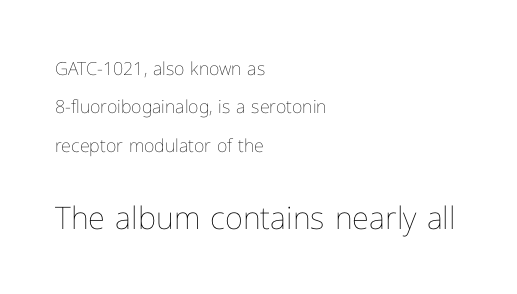
The image shows 31 px thin type, upright; set left-aligned, loose line spacing (2.13x), normal letter spacing, not underlined; the second (bottom) block is 1.72x larger; low stroke contrast and a medium x-height.
